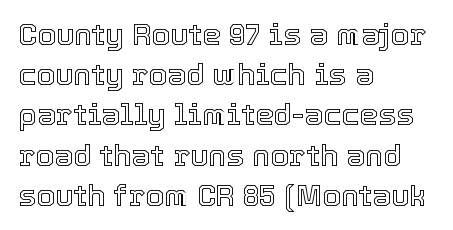
{"italic": "no", "width": "normal", "x_height": "medium", "monospaced": "no", "underline": "no", "align": "left", "line_spacing": "normal", "line_spacing_ratio": 1.34, "letter_spacing": "normal", "letter_spacing_em": 0.0, "glyph_px": 30}
